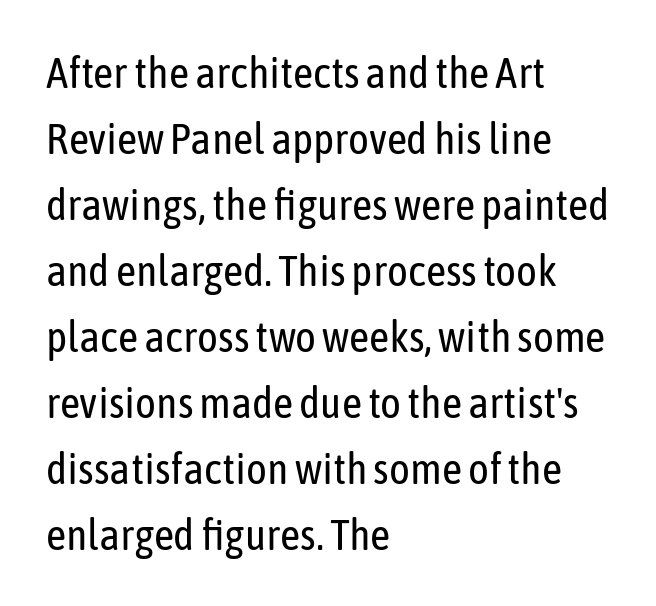
Glyph-to-glyph distance matches everyday printed text. Characters remain perfectly vertical along every line. Reading down the column, the eye jumps a familiar distance to each next line. Type without underlining. Font category for this specimen: sans-serif.
